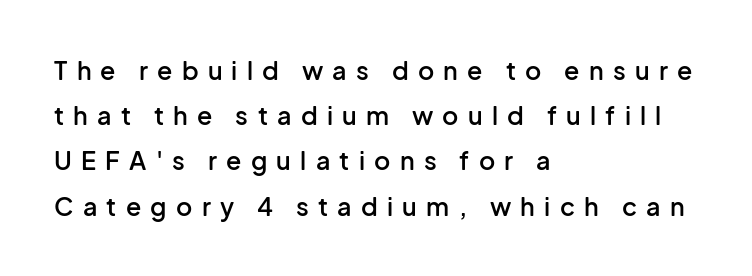
{"italic": "no", "bold": "semi", "underline": "no", "align": "left", "line_spacing_ratio": 1.81, "letter_spacing": "wide", "letter_spacing_em": 0.37, "glyph_px": 25}
